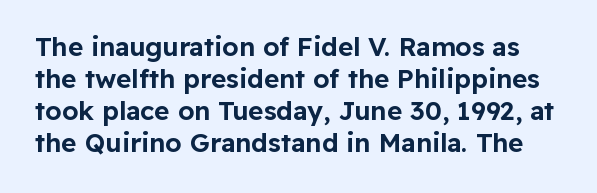
Posture: straight, roman, zero tilt. Check the space under the baseline: it is left empty. Is the letter spacing exaggerated? No — it looks like the ordinary default.
